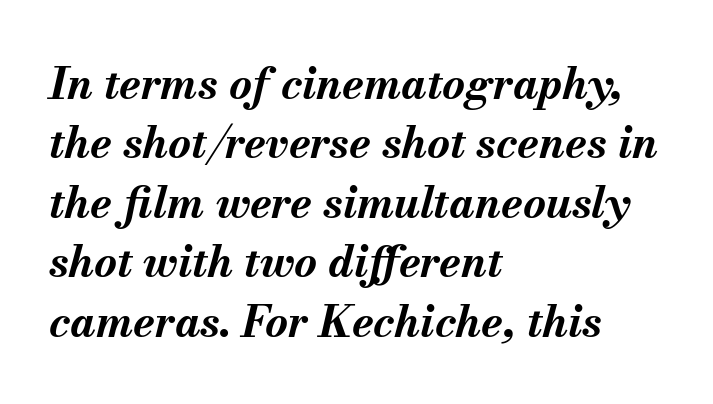
Q: Is the text bold? A: Yes.
Q: Is the text italic (slanted)? A: Yes, it leans right by about 13 degrees.
Q: Is the text underlined? A: No.
Q: How is the paragraph aligned? A: Left-aligned.
Q: Is the spacing between letters normal or unusually wide? A: Normal.
Q: Is the spacing between lines tight, normal or loose? A: Normal.
Q: Width (condensed, normal, or wide)? A: Normal.
Q: Stroke contrast? A: Medium.
Q: x-height? A: Small.
Q: Monospaced? A: No.
